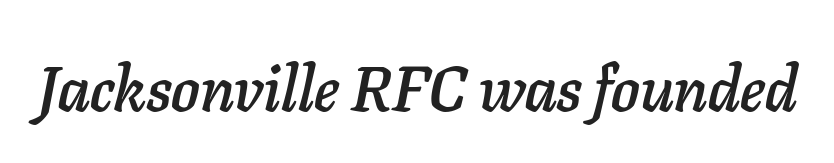
Rule under the text: the space is simply empty. You can tell it's italic because the verticals aren't actually vertical. No extra tracking has been applied to these lines. Looks like regular typesetting: each glyph gets only the width it needs.
